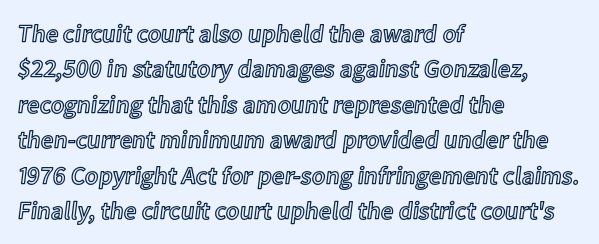
The image shows 25 px text type; set left-aligned, normal line spacing (1.42x), normal letter spacing, not underlined.
